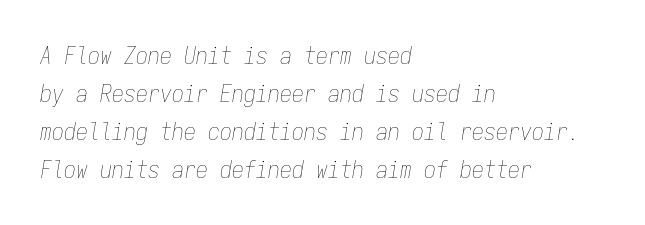
{"italic": "yes", "lean": "right", "slant_degrees": 9, "bold": "no", "underline": "no", "align": "left", "line_spacing": "normal", "line_spacing_ratio": 1.58, "letter_spacing": "normal", "letter_spacing_em": 0.0, "glyph_px": 24}
